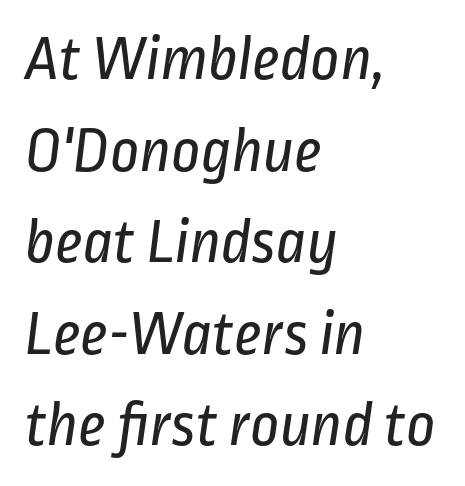
{"serif": "no", "bold": "no", "weight": "regular", "width": "condensed", "stroke_contrast": "low", "x_height": "medium", "monospaced": "no", "underline": "no", "align": "left", "line_spacing": "normal", "line_spacing_ratio": 1.43, "letter_spacing": "normal", "letter_spacing_em": 0.0, "glyph_px": 64}
